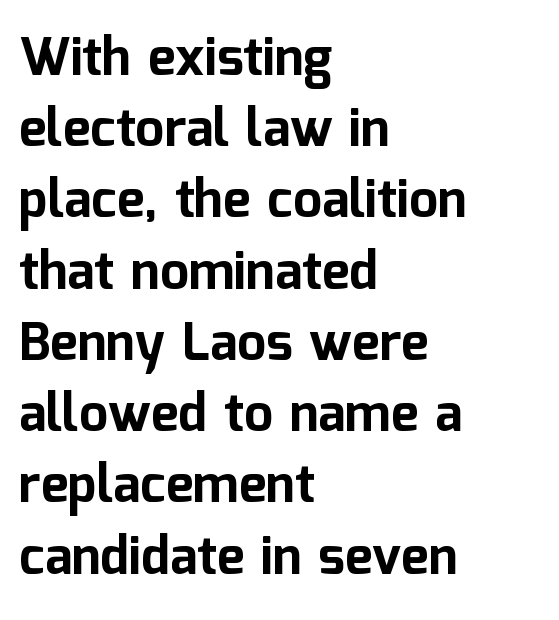
Q: Is the text bold? A: Yes.
Q: Is the text italic (slanted)? A: No, it is upright.
Q: Is the typeface a serif or a sans-serif typeface? A: Sans-serif.
Q: Is the text underlined? A: No.
Q: How is the paragraph aligned? A: Left-aligned.
Q: Is the spacing between letters normal or unusually wide? A: Normal.
Q: Is the spacing between lines tight, normal or loose? A: Normal.
Q: Width (condensed, normal, or wide)? A: Normal.
Q: Stroke contrast? A: Low.
Q: x-height? A: Medium.
Q: Monospaced? A: No.
